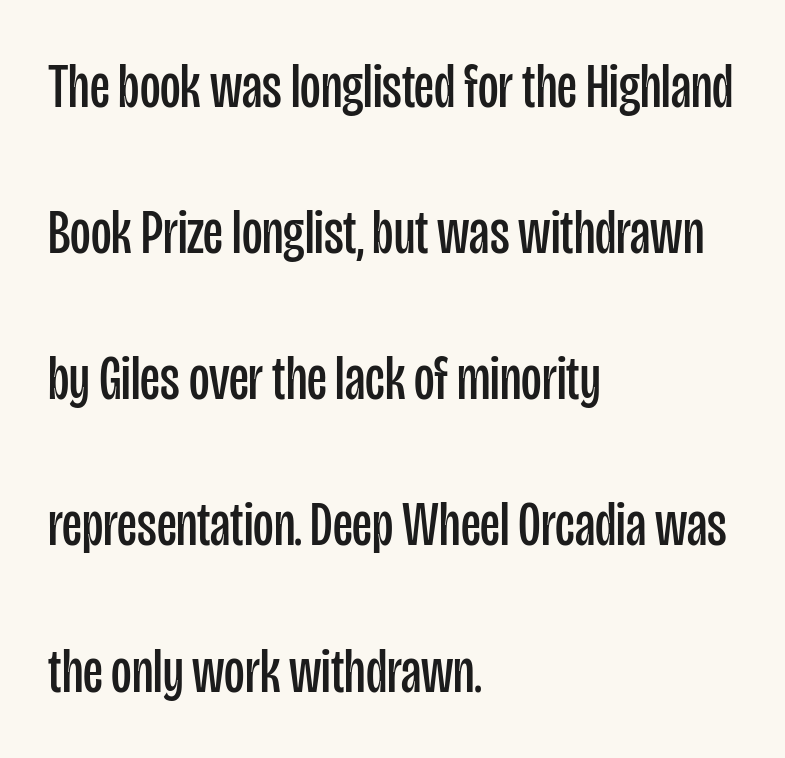
{"serif": "no", "italic": "no", "bold": "no", "weight": "regular", "width": "condensed", "stroke_contrast": "low", "x_height": "large", "monospaced": "no", "underline": "no", "align": "left", "line_spacing": "loose", "line_spacing_ratio": 2.32, "letter_spacing": "normal", "letter_spacing_em": 0.0, "glyph_px": 63}
